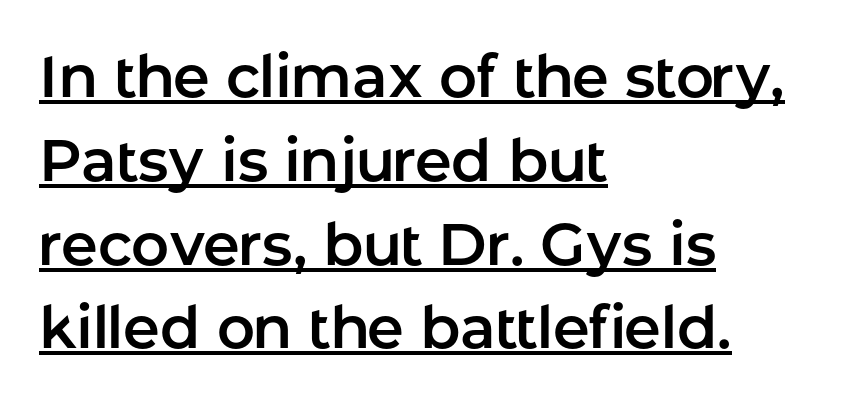
The letterforms sit shoulder to shoulder at normal distance. Is there much room between lines? A standard amount, neither cramped nor airy. The face used here is proportionally spaced, like ordinary book or web type. Honestly, the underline is the first thing you notice here. The specimen reads as upright at a glance. Does the copy run flush right? No — it runs flush left.
